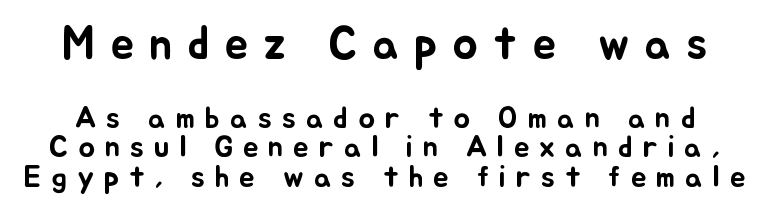
Q: Is the text italic (slanted)? A: No, it is upright.
Q: Is the text underlined? A: No.
Q: Is the spacing between letters normal or unusually wide? A: Unusually wide.
Q: Is the spacing between lines tight, normal or loose? A: Tight.
Q: Which block of text is set in a larger size, the first (top) or the second (bottom)? A: The first (top) one.
Q: Width (condensed, normal, or wide)? A: Normal.
Q: Stroke contrast? A: Low.
Q: x-height? A: Small.
Q: Monospaced? A: No.
